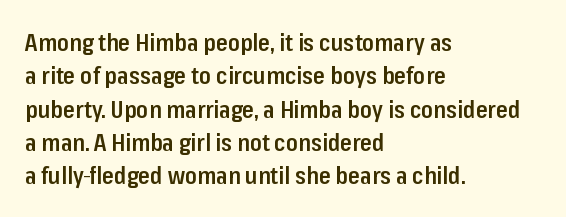
Q: Is the text bold? A: Semi-bold.
Q: Is the text italic (slanted)? A: No, it is upright.
Q: Is the text underlined? A: No.
Q: How is the paragraph aligned? A: Left-aligned.
Q: Is the spacing between letters normal or unusually wide? A: Normal.
Q: Is the spacing between lines tight, normal or loose? A: Normal.
